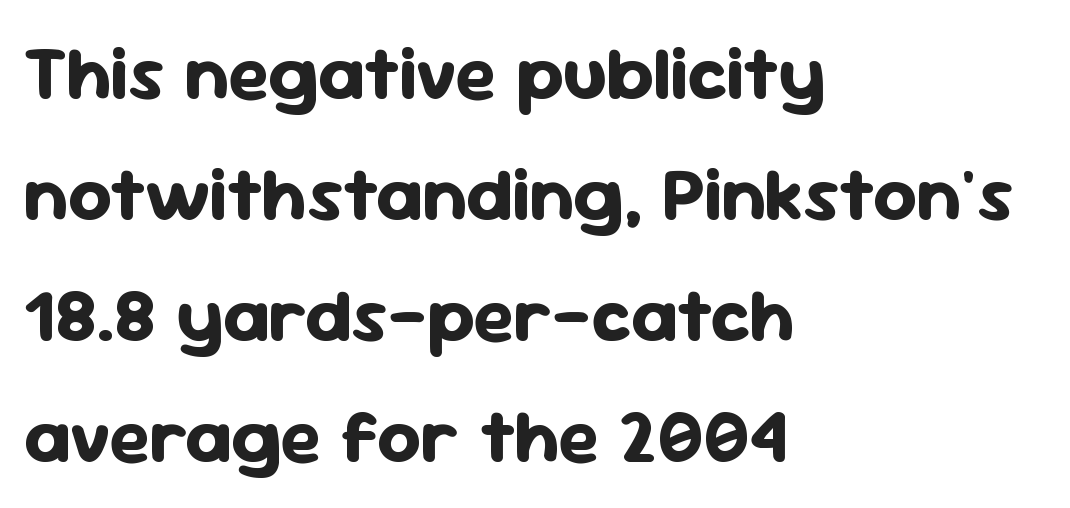
Q: Is the text bold? A: Yes.
Q: Is the text italic (slanted)? A: No, it is upright.
Q: Is the typeface a serif or a sans-serif typeface? A: Sans-serif.
Q: Is the text underlined? A: No.
Q: How is the paragraph aligned? A: Left-aligned.
Q: Is the spacing between letters normal or unusually wide? A: Normal.
Q: Is the spacing between lines tight, normal or loose? A: Normal.
Q: Width (condensed, normal, or wide)? A: Normal.
Q: Stroke contrast? A: Low.
Q: x-height? A: Medium.
Q: Monospaced? A: No.
